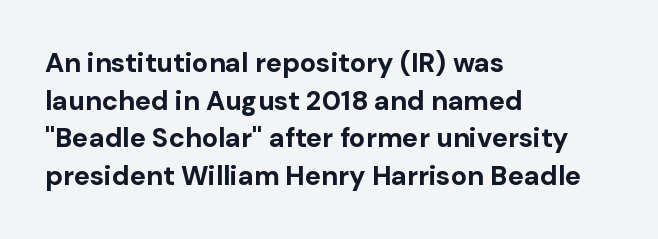
The image shows 27 px bold type, upright; set left-aligned, normal line spacing (1.39x), normal letter spacing, not underlined.
